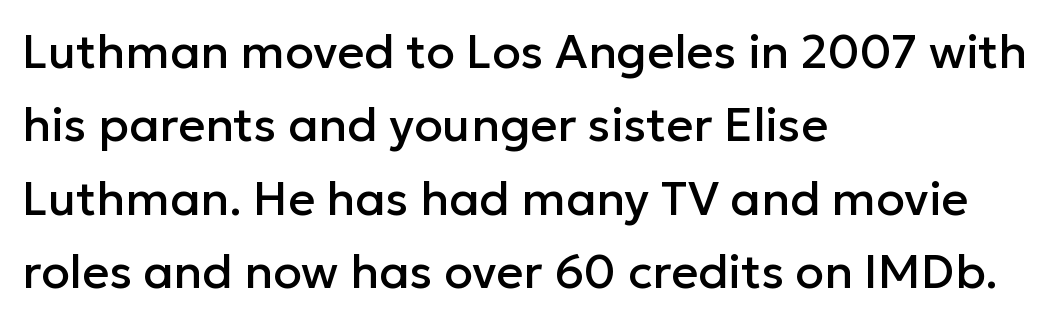
A typesetter would label this face a sans. Glyph-to-glyph distance matches everyday printed text. Proportional: the letters do not fall into vertical columns. The passage is arranged the way most books set body copy — flush left. One glance says typical: line gaps are just what's usual.
